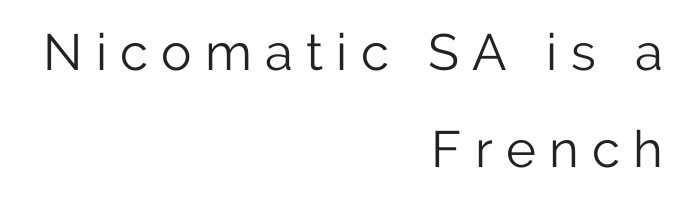
This sample uses a sans-serif face. Glance below the letters and you will spot only blank space. The paragraph shown leans on its right margin. Unlike italic type, these characters show no tilt at all. These lines are rendered in a variable-pitch font.
